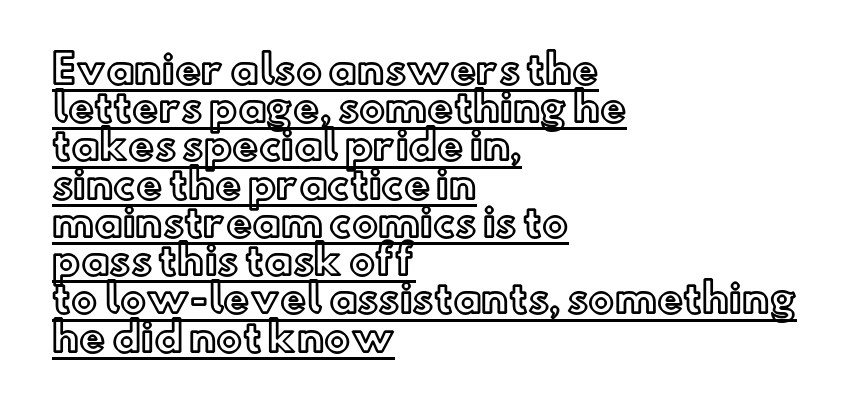
The image shows 39 px text type, upright; set left-aligned, tight line spacing (0.98x), normal letter spacing, underlined; a small x-height.
